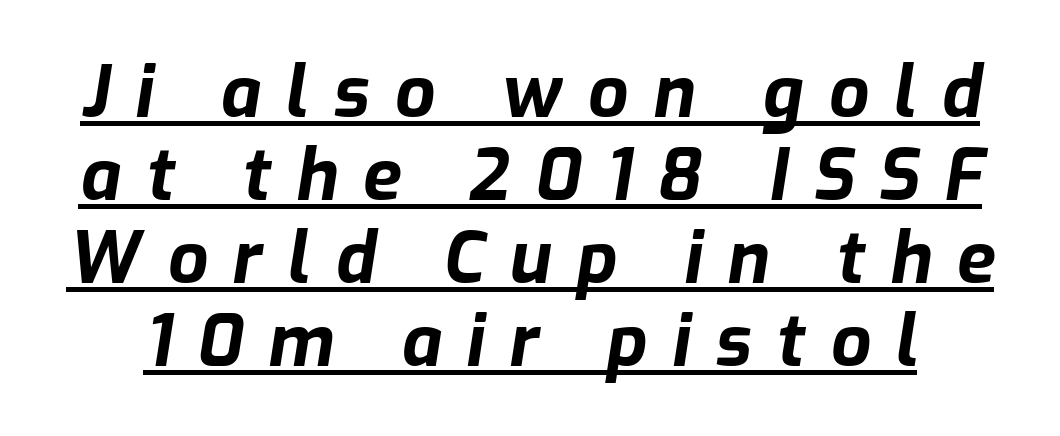
Q: Is the text bold? A: Yes.
Q: Is the text italic (slanted)? A: Yes, it leans right by about 9 degrees.
Q: Is the text underlined? A: Yes.
Q: Is the spacing between letters normal or unusually wide? A: Unusually wide.
Q: Width (condensed, normal, or wide)? A: Normal.
Q: Stroke contrast? A: Low.
Q: x-height? A: Medium.
Q: Monospaced? A: No.
